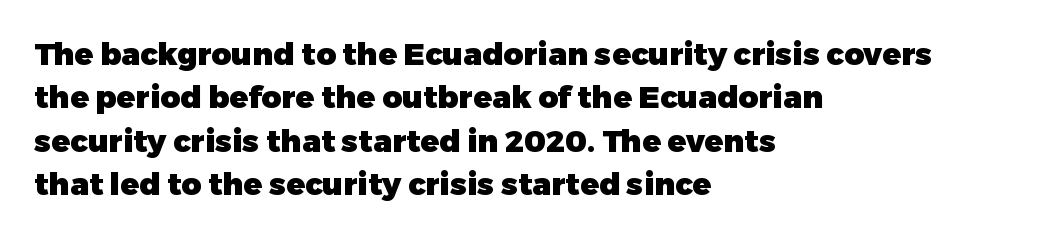
Q: Is the text bold? A: Yes.
Q: Is the text italic (slanted)? A: No, it is upright.
Q: Is the typeface a serif or a sans-serif typeface? A: Sans-serif.
Q: Is the text underlined? A: No.
Q: How is the paragraph aligned? A: Left-aligned.
Q: Is the spacing between letters normal or unusually wide? A: Normal.
Q: Is the spacing between lines tight, normal or loose? A: Normal.
Q: Width (condensed, normal, or wide)? A: Normal.
Q: Stroke contrast? A: Low.
Q: x-height? A: Medium.
Q: Monospaced? A: No.
